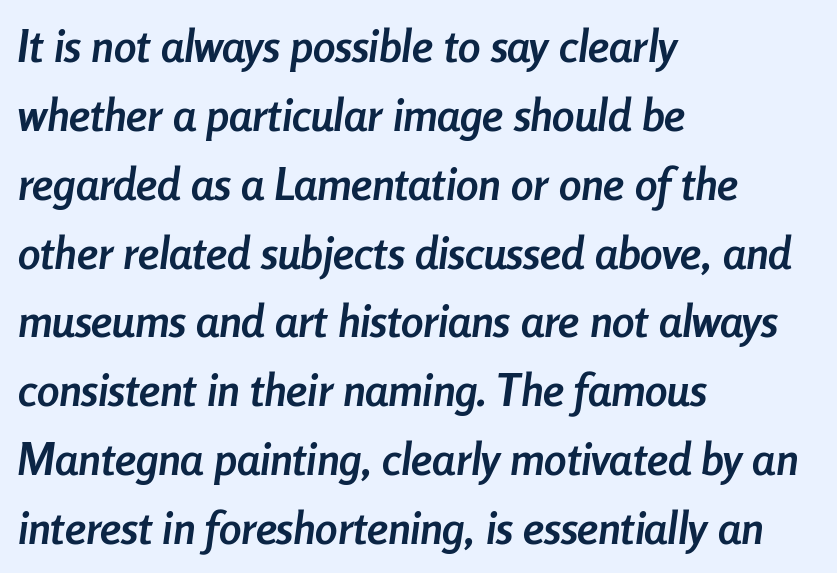
The image shows 45 px semibold, condensed type, italic (leaning right); set left-aligned, normal line spacing (1.53x), normal letter spacing, not underlined; low stroke contrast and a medium x-height.
